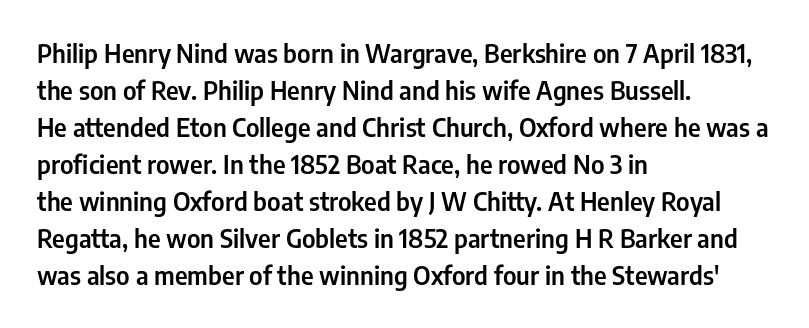
Q: Is the text italic (slanted)? A: No, it is upright.
Q: Is the text underlined? A: No.
Q: How is the paragraph aligned? A: Left-aligned.
Q: Is the spacing between letters normal or unusually wide? A: Normal.
Q: Is the spacing between lines tight, normal or loose? A: Normal.
